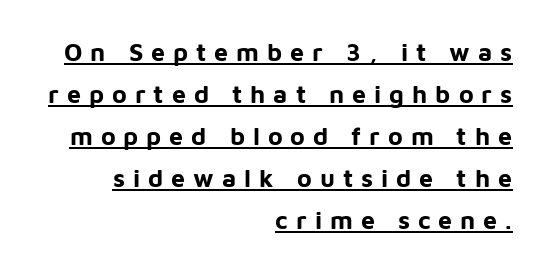
The image shows 25 px bold type, upright; set right-aligned, normal line spacing (1.68x), unusually wide letter spacing (+0.32 em), underlined.
